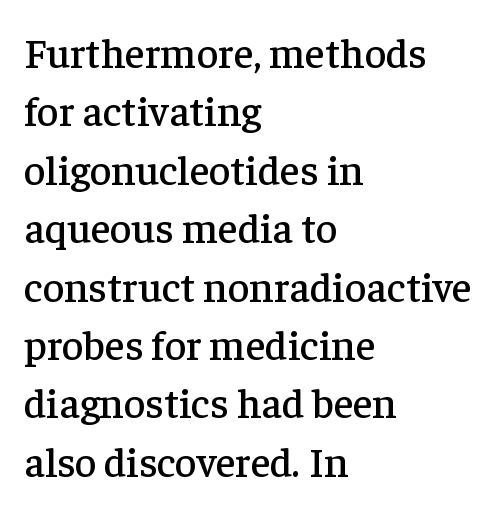
Q: Is the text italic (slanted)? A: No, it is upright.
Q: Is the typeface a serif or a sans-serif typeface? A: Serif.
Q: Is the text underlined? A: No.
Q: How is the paragraph aligned? A: Left-aligned.
Q: Is the spacing between letters normal or unusually wide? A: Normal.
Q: Is the spacing between lines tight, normal or loose? A: Normal.
Q: Width (condensed, normal, or wide)? A: Normal.
Q: Stroke contrast? A: Low.
Q: x-height? A: Medium.
Q: Monospaced? A: No.
